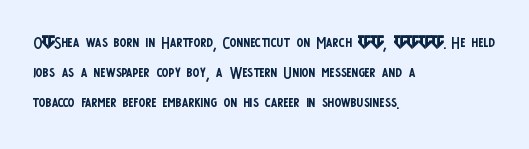
{"italic": "no", "bold": "no", "underline": "no", "align": "left", "line_spacing": "normal", "line_spacing_ratio": 1.43, "letter_spacing": "normal", "letter_spacing_em": 0.0, "glyph_px": 21}
